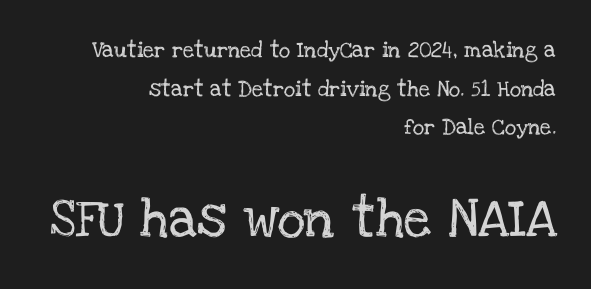
Q: Is the text italic (slanted)? A: No, it is upright.
Q: Is the typeface a serif or a sans-serif typeface? A: Serif.
Q: Is the text underlined? A: No.
Q: How is the paragraph aligned? A: Right-aligned.
Q: Is the spacing between letters normal or unusually wide? A: Normal.
Q: Is the spacing between lines tight, normal or loose? A: Loose.
Q: Which block of text is set in a larger size, the first (top) or the second (bottom)? A: The second (bottom) one.
Q: Width (condensed, normal, or wide)? A: Normal.
Q: Stroke contrast? A: Low.
Q: x-height? A: Large.
Q: Monospaced? A: No.
